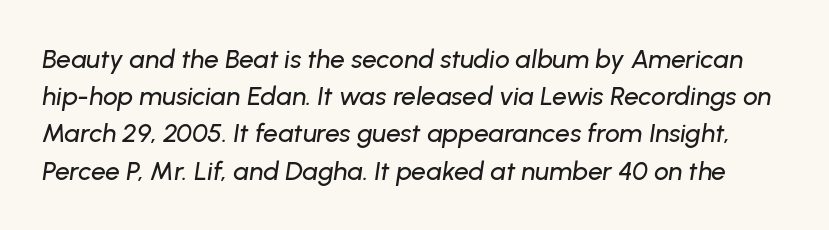
Q: Is the text italic (slanted)? A: Yes, it leans right by about 8 degrees.
Q: Is the text underlined? A: No.
Q: Is the spacing between letters normal or unusually wide? A: Normal.
Q: Is the spacing between lines tight, normal or loose? A: Normal.
